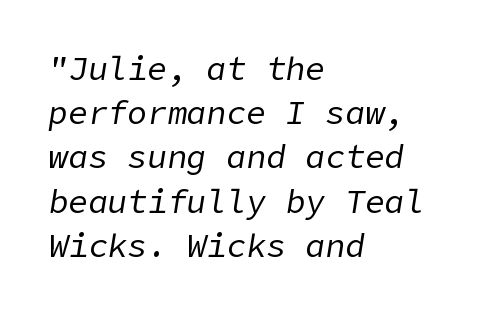
{"italic": "yes", "lean": "right", "slant_degrees": 9, "bold": "no", "weight": "regular", "width": "normal", "stroke_contrast": "low", "x_height": "medium", "underline": "no", "align": "left", "line_spacing": "normal", "line_spacing_ratio": 1.34, "letter_spacing": "normal", "letter_spacing_em": 0.0, "glyph_px": 33}
